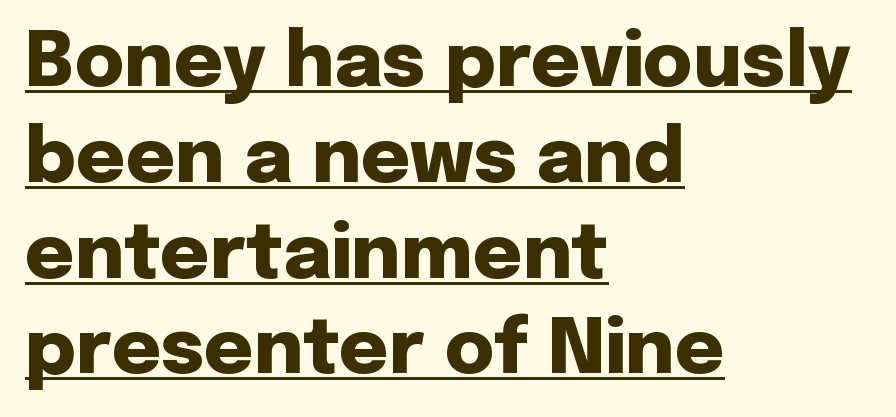
{"serif": "no", "italic": "no", "bold": "yes", "weight": "heavy", "width": "normal", "stroke_contrast": "low", "x_height": "medium", "monospaced": "no", "underline": "yes", "align": "left", "line_spacing": "normal", "line_spacing_ratio": 1.26, "letter_spacing": "normal", "letter_spacing_em": 0.0, "glyph_px": 76}
